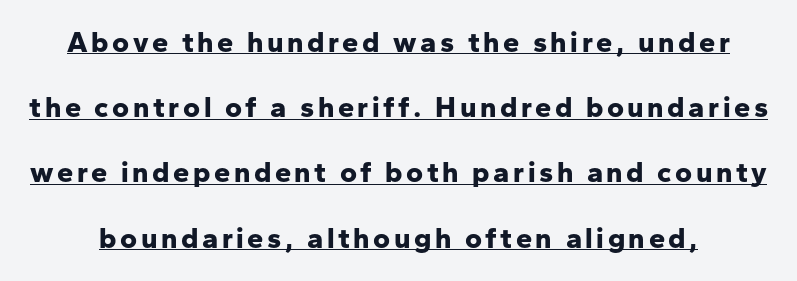
The image shows 29 px bold sans-serif type, upright; set loose line spacing (2.25x), underlined; low stroke contrast and a medium x-height.
